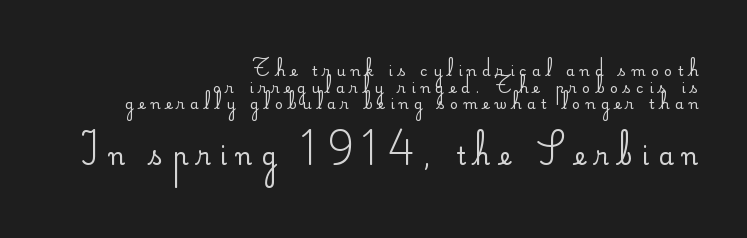
In terms of posture, this sample is upright. The block sitting lower on the canvas is the one with enlarged characters. Each word looks stretched out because of the extra space between its letters. The words here are not underlined. Is the block centered? No — it sits flush against the right margin. Is the type heavy? It reads as light-to-regular instead.
